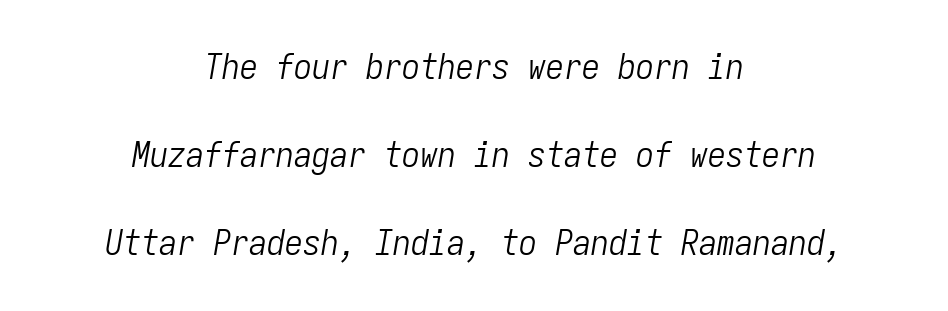
Short note: letters normally spaced. Every character sits at an angle, as italics do. The paragraph has two soft edges and a firm central axis. Unmarked baselines from the first word to the last.
